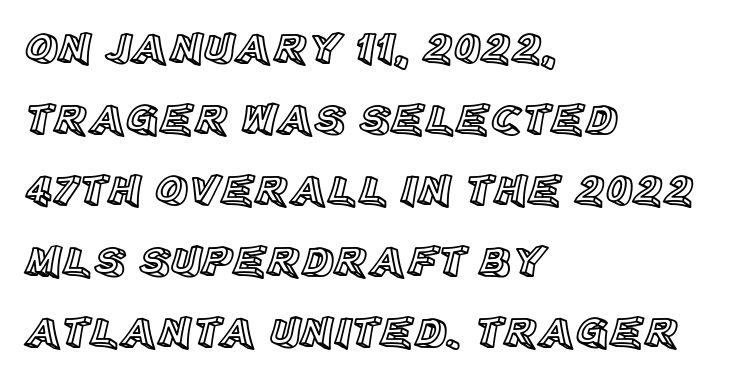
The image shows 45 px text type; set left-aligned, normal line spacing (1.58x), normal letter spacing, not underlined; a large x-height.
